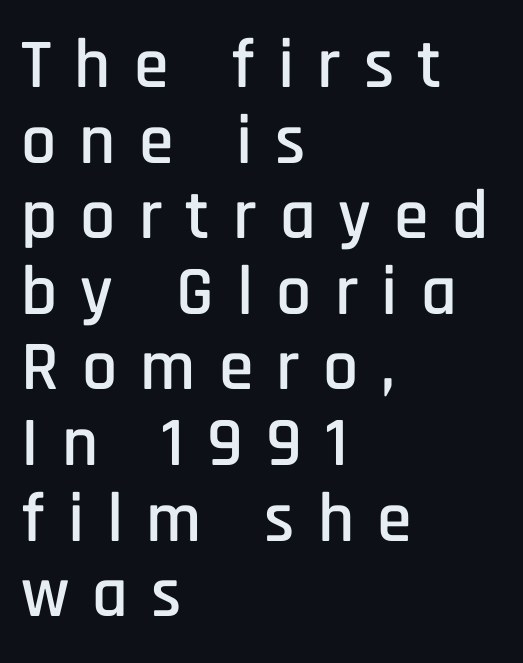
Q: Is the text italic (slanted)? A: No, it is upright.
Q: Is the typeface a serif or a sans-serif typeface? A: Sans-serif.
Q: Is the text underlined? A: No.
Q: How is the paragraph aligned? A: Left-aligned.
Q: Is the spacing between letters normal or unusually wide? A: Unusually wide.
Q: Is the spacing between lines tight, normal or loose? A: Tight.
Q: Width (condensed, normal, or wide)? A: Condensed.
Q: Stroke contrast? A: Low.
Q: x-height? A: Large.
Q: Monospaced? A: No.
